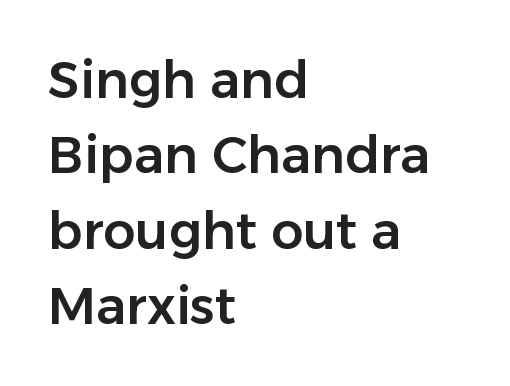
The image shows 51 px sans-serif type, upright; set left-aligned, normal line spacing (1.48x), normal letter spacing, not underlined; low stroke contrast and a medium x-height.
